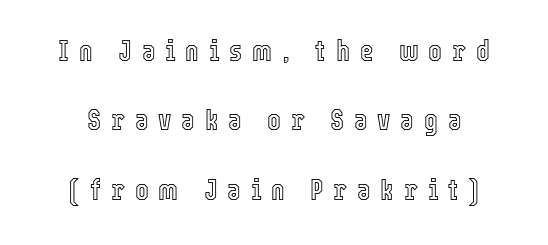
Spacing verdict: proportional, widths tailored to each character. The type sits square on the baseline with zero lean. The space directly below the letters is spotless. The letterforms stand isolated, each surrounded by extra space. Compared with typical paragraphs, the rows here are farther apart.
